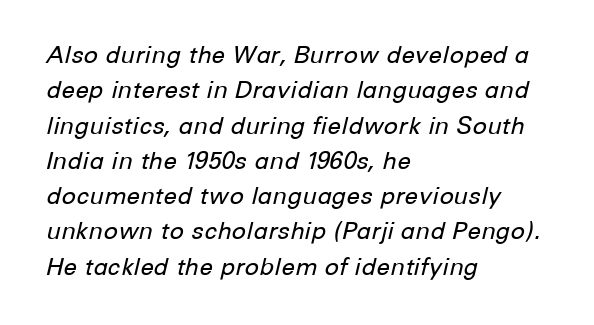
The image shows 24 px text type, italic (leaning right); set left-aligned, normal line spacing (1.47x), normal letter spacing, not underlined.
